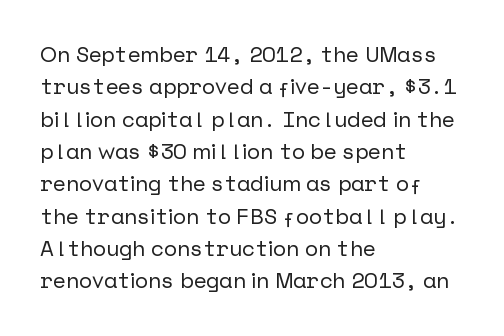
Q: Is the text italic (slanted)? A: No, it is upright.
Q: Is the text underlined? A: No.
Q: How is the paragraph aligned? A: Left-aligned.
Q: Is the spacing between letters normal or unusually wide? A: Normal.
Q: Is the spacing between lines tight, normal or loose? A: Normal.
